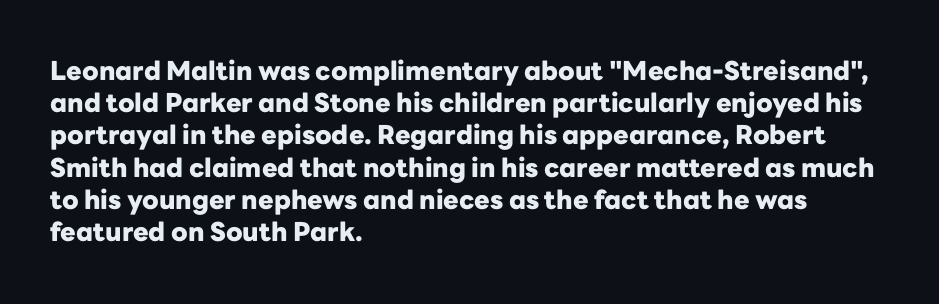
The image shows 26 px bold type, upright; set left-aligned, line spacing 1.24x, normal letter spacing, not underlined.
